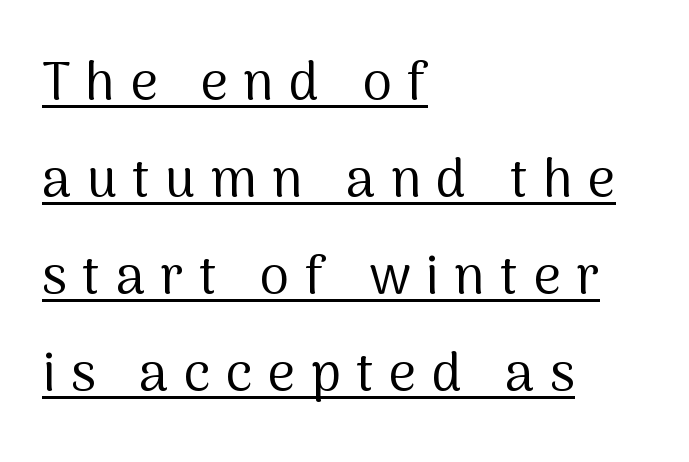
The image shows 53 px regular-weight sans-serif type, upright; set left-aligned, line spacing 1.83x, unusually wide letter spacing (+0.29 em), underlined; medium stroke contrast and a medium x-height.
